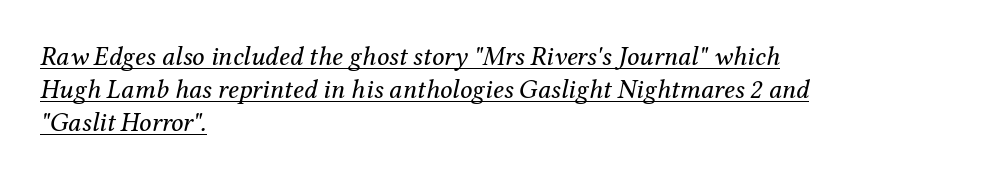
The image shows 27 px text type, italic (leaning right); set left-aligned, line spacing 1.22x, normal letter spacing, underlined.
